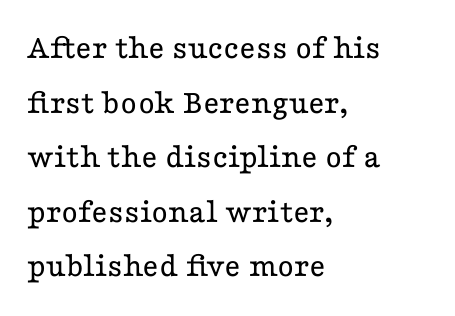
{"serif": "yes", "italic": "no", "bold": "no", "weight": "regular", "width": "wide", "stroke_contrast": "low", "x_height": "medium", "monospaced": "no", "underline": "no", "align": "left", "line_spacing": "normal", "line_spacing_ratio": 1.56, "letter_spacing": "normal", "letter_spacing_em": 0.0, "glyph_px": 35}
